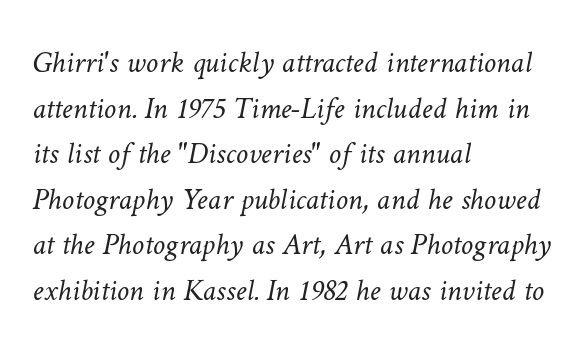
The image shows 31 px light type; set left-aligned, normal line spacing (1.47x), normal letter spacing, not underlined; low stroke contrast and a medium x-height.
